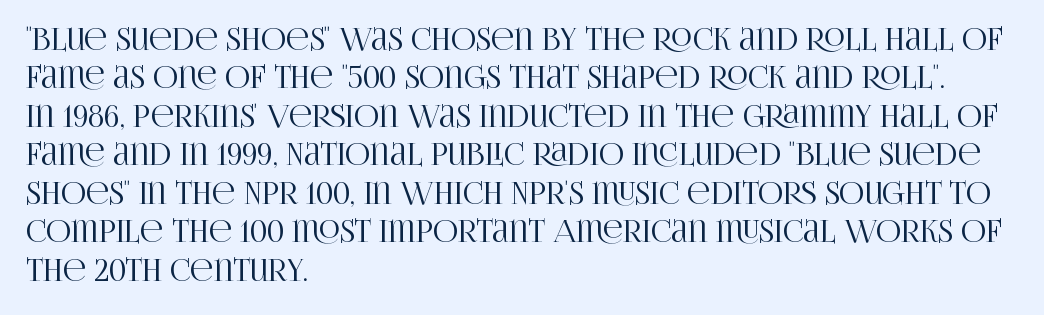
The image shows 31 px condensed serif type, upright; set left-aligned, line spacing 1.24x, normal letter spacing, not underlined; high stroke contrast and a large x-height.
